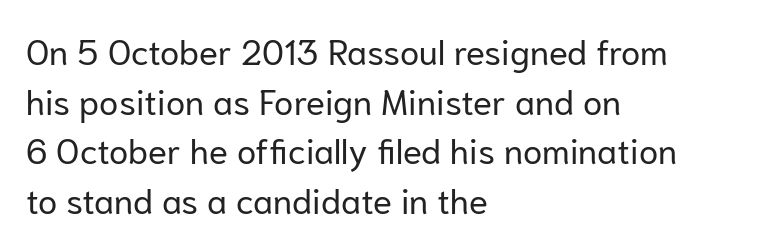
{"serif": "no", "italic": "no", "bold": "no", "weight": "regular", "width": "normal", "stroke_contrast": "low", "x_height": "medium", "monospaced": "no", "underline": "no", "align": "left", "line_spacing": "normal", "line_spacing_ratio": 1.42, "letter_spacing": "normal", "letter_spacing_em": 0.0, "glyph_px": 35}
